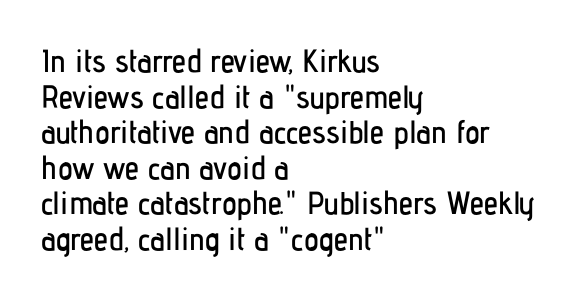
The image shows 32 px condensed sans-serif type, upright; set left-aligned, tight line spacing (1.11x), normal letter spacing, not underlined; low stroke contrast and a medium x-height.
